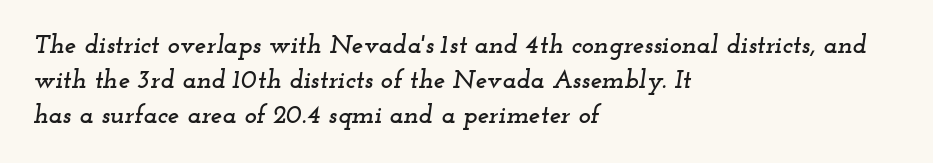
Q: Is the text italic (slanted)? A: Yes, it leans right by about 12 degrees.
Q: Is the text underlined? A: No.
Q: How is the paragraph aligned? A: Left-aligned.
Q: Is the spacing between letters normal or unusually wide? A: Normal.
Q: Is the spacing between lines tight, normal or loose? A: Normal.
